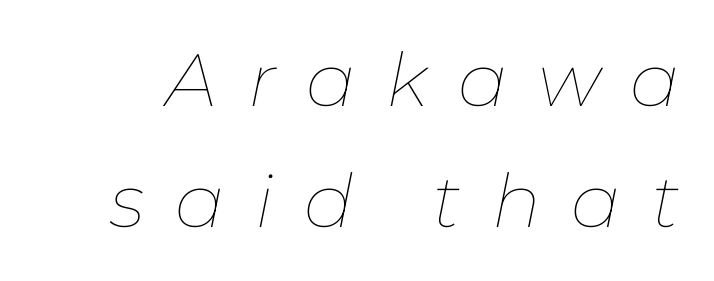
Q: Is the text bold? A: No.
Q: Is the text italic (slanted)? A: Yes, it leans right by about 11 degrees.
Q: Is the text underlined? A: No.
Q: Is the spacing between letters normal or unusually wide? A: Unusually wide.
Q: Is the spacing between lines tight, normal or loose? A: Normal.
Q: Width (condensed, normal, or wide)? A: Normal.
Q: Stroke contrast? A: Low.
Q: x-height? A: Medium.
Q: Monospaced? A: No.
